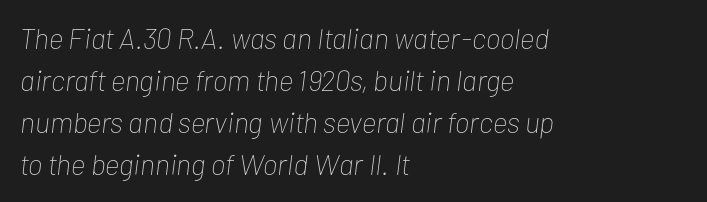
{"italic": "yes", "lean": "right", "slant_degrees": 7, "bold": "no", "weight": "thin", "width": "condensed", "stroke_contrast": "low", "x_height": "medium", "monospaced": "no", "underline": "no", "align": "left", "line_spacing": "normal", "line_spacing_ratio": 1.45, "letter_spacing": "normal", "letter_spacing_em": 0.0, "glyph_px": 29}
